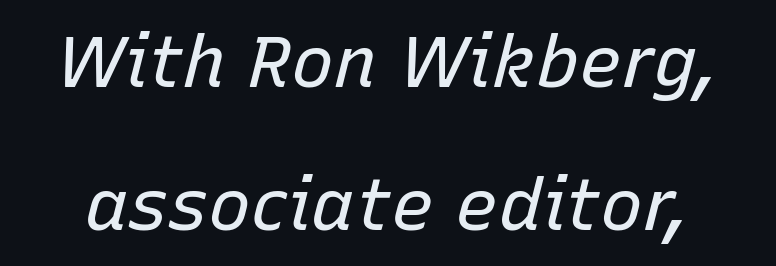
The image shows 72 px regular-weight type, italic (leaning right); set loose line spacing (1.98x), normal letter spacing, not underlined; low stroke contrast and a medium x-height.
